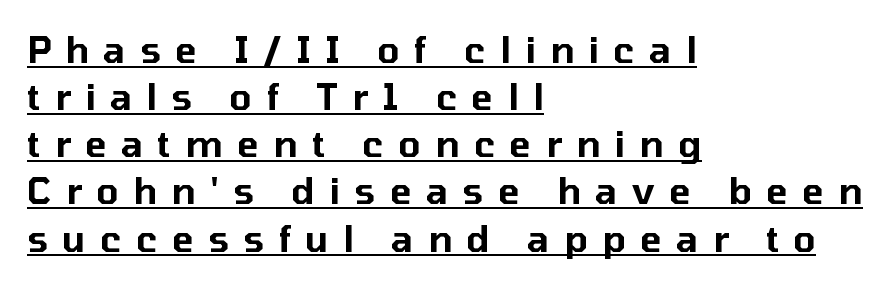
The image shows 36 px sans-serif type, upright; set left-aligned, normal line spacing (1.31x), unusually wide letter spacing (+0.4 em), underlined; low stroke contrast and a medium x-height.
